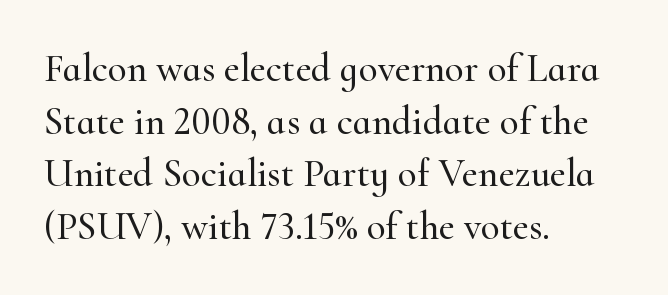
{"serif": "yes", "italic": "no", "width": "normal", "stroke_contrast": "high", "x_height": "small", "monospaced": "no", "underline": "no", "align": "left", "line_spacing": "normal", "line_spacing_ratio": 1.35, "letter_spacing": "normal", "letter_spacing_em": 0.0, "glyph_px": 39}
